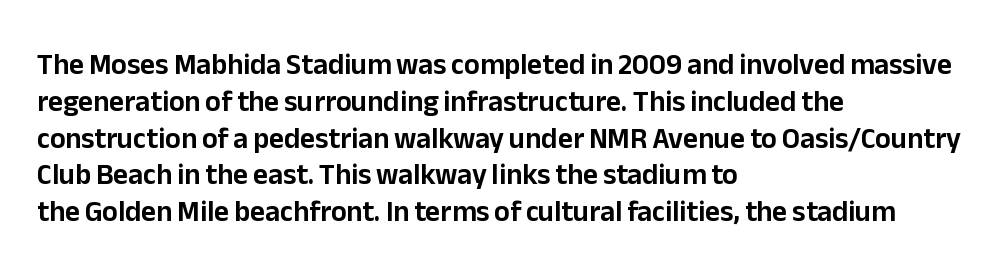
The image shows 29 px sans-serif type, upright; set left-aligned, normal line spacing (1.27x), normal letter spacing, not underlined; low stroke contrast and a medium x-height.
